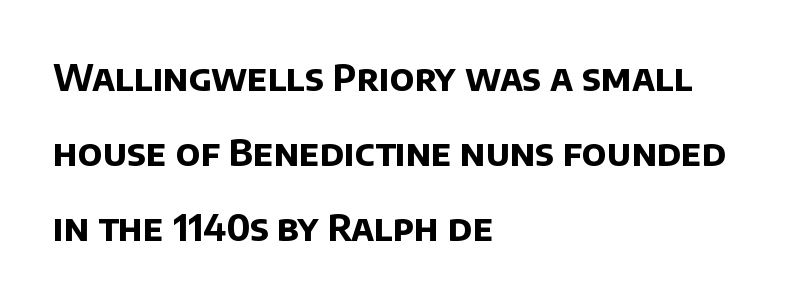
{"serif": "no", "bold": "yes", "weight": "bold", "width": "normal", "stroke_contrast": "low", "x_height": "large", "monospaced": "no", "underline": "no", "align": "left", "line_spacing": "loose", "line_spacing_ratio": 2.08, "letter_spacing": "normal", "letter_spacing_em": 0.0, "glyph_px": 36}
